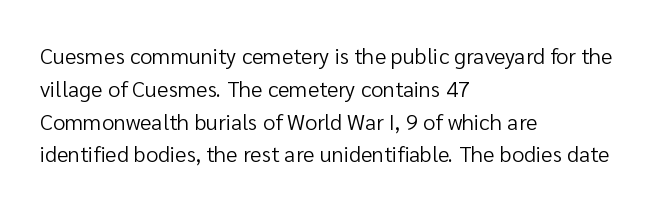
Q: Is the text bold? A: No.
Q: Is the text italic (slanted)? A: No, it is upright.
Q: Is the text underlined? A: No.
Q: How is the paragraph aligned? A: Left-aligned.
Q: Is the spacing between letters normal or unusually wide? A: Normal.
Q: Is the spacing between lines tight, normal or loose? A: Normal.
